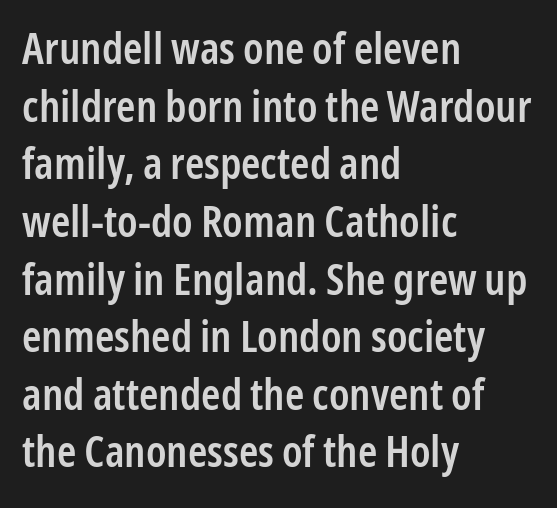
The image shows 44 px semibold, condensed sans-serif type, upright; set left-aligned, normal line spacing (1.31x), normal letter spacing, not underlined; low stroke contrast and a medium x-height.
